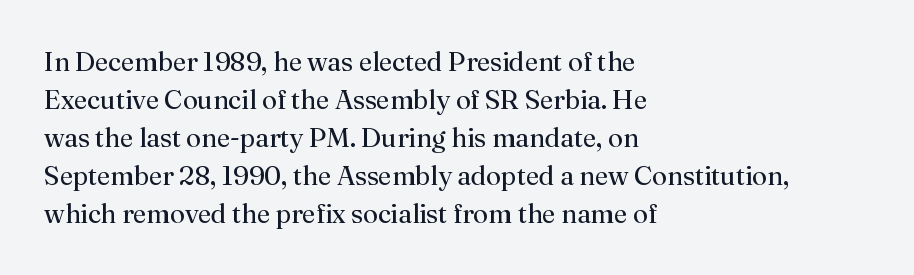
The image shows 27 px text type, upright; set left-aligned, normal line spacing (1.41x), normal letter spacing, not underlined.
